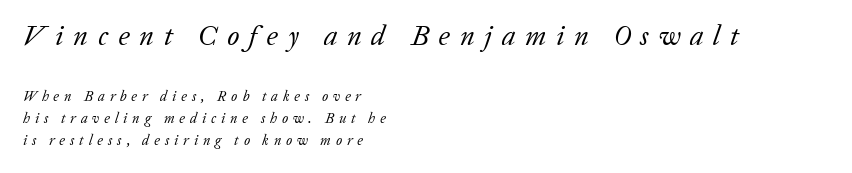
The image shows 28 px regular-weight serif type, italic (leaning right); set left-aligned, normal line spacing (1.59x), unusually wide letter spacing (+0.35 em), not underlined; the first (top) block is 2.0x larger; low stroke contrast and a medium x-height.
